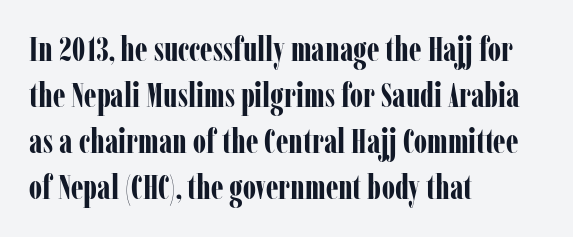
{"serif": "yes", "italic": "no", "bold": "yes", "weight": "bold", "width": "condensed", "stroke_contrast": "low", "x_height": "medium", "monospaced": "no", "underline": "no", "align": "left", "line_spacing": "normal", "line_spacing_ratio": 1.39, "letter_spacing": "normal", "letter_spacing_em": 0.0, "glyph_px": 33}
